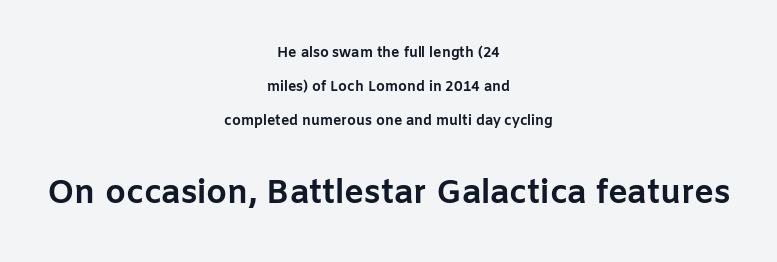
{"serif": "no", "italic": "no", "bold": "yes", "weight": "bold", "width": "normal", "stroke_contrast": "low", "x_height": "medium", "monospaced": "no", "underline": "no", "align": "center", "line_spacing": "loose", "line_spacing_ratio": 2.43, "letter_spacing": "normal", "letter_spacing_em": 0.0, "larger_block": "second", "size_ratio": 2.36, "glyph_px": 33}
